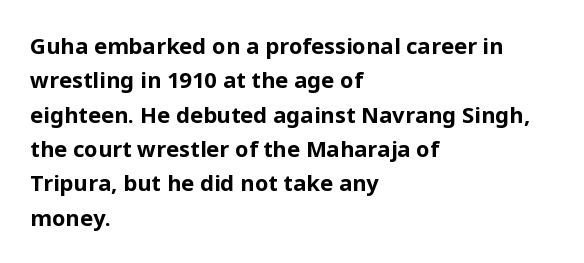
The image shows 22 px bold type, upright; set left-aligned, normal line spacing (1.56x), normal letter spacing, not underlined.
